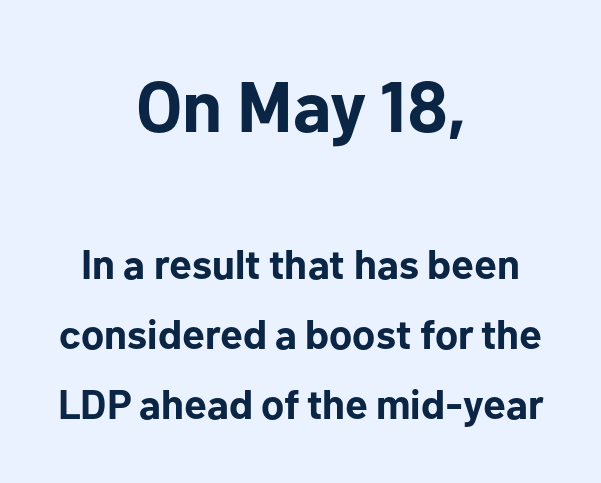
Q: Is the text bold? A: Yes.
Q: Is the text italic (slanted)? A: No, it is upright.
Q: Is the typeface a serif or a sans-serif typeface? A: Sans-serif.
Q: Is the text underlined? A: No.
Q: How is the paragraph aligned? A: Centered.
Q: Is the spacing between letters normal or unusually wide? A: Normal.
Q: Which block of text is set in a larger size, the first (top) or the second (bottom)? A: The first (top) one.
Q: Width (condensed, normal, or wide)? A: Normal.
Q: Stroke contrast? A: Low.
Q: x-height? A: Medium.
Q: Monospaced? A: No.
